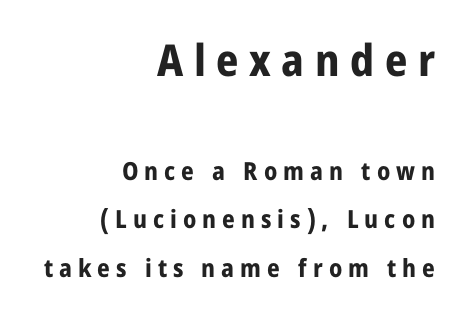
Q: Is the text bold? A: Yes.
Q: Is the text italic (slanted)? A: No, it is upright.
Q: Is the typeface a serif or a sans-serif typeface? A: Sans-serif.
Q: Is the text underlined? A: No.
Q: How is the paragraph aligned? A: Right-aligned.
Q: Is the spacing between letters normal or unusually wide? A: Unusually wide.
Q: Is the spacing between lines tight, normal or loose? A: Loose.
Q: Which block of text is set in a larger size, the first (top) or the second (bottom)? A: The first (top) one.
Q: Width (condensed, normal, or wide)? A: Normal.
Q: Stroke contrast? A: Low.
Q: x-height? A: Medium.
Q: Monospaced? A: No.
